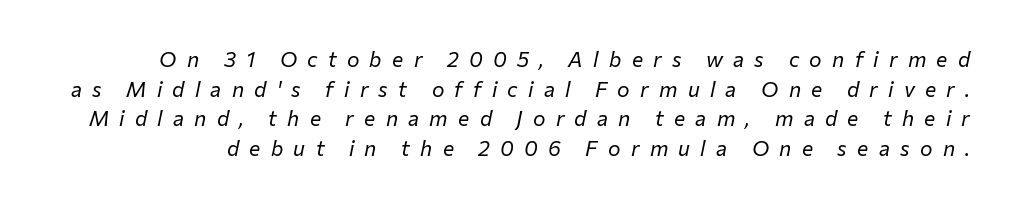
{"italic": "yes", "lean": "right", "slant_degrees": 12, "bold": "no", "underline": "no", "line_spacing": "normal", "line_spacing_ratio": 1.41, "letter_spacing": "wide", "letter_spacing_em": 0.49, "glyph_px": 21}
